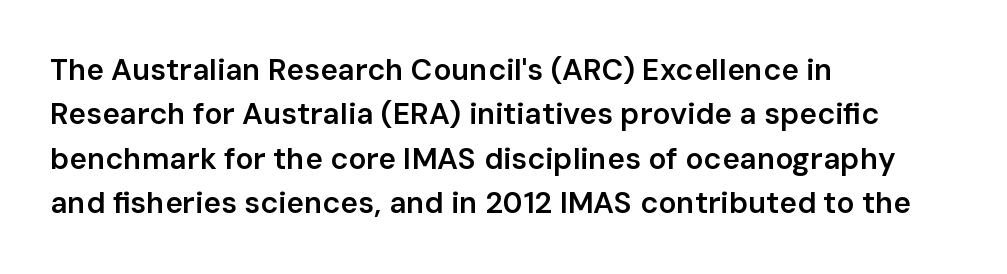
The image shows 30 px semibold sans-serif type, upright; set left-aligned, normal line spacing (1.48x), normal letter spacing, not underlined; low stroke contrast and a medium x-height.
